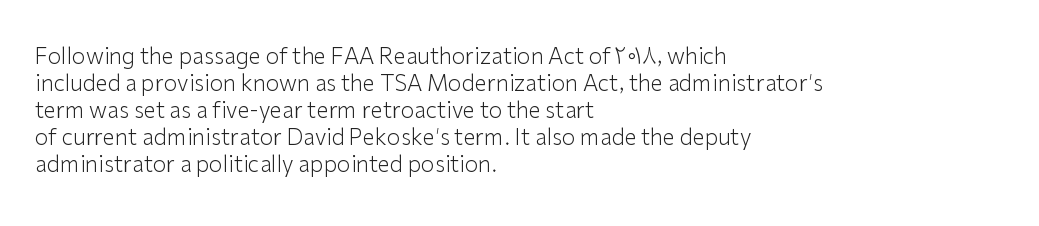
The image shows 22 px text type, upright; set left-aligned, line spacing 1.23x, normal letter spacing, not underlined.
